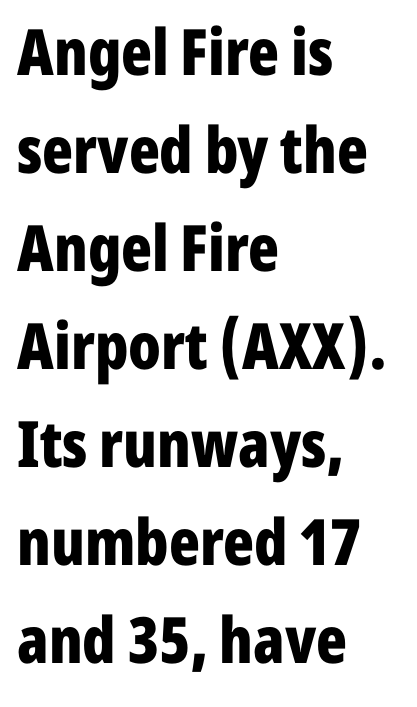
The image shows 64 px bold, condensed sans-serif type, upright; set left-aligned, normal line spacing (1.53x), normal letter spacing, not underlined; low stroke contrast and a medium x-height.
